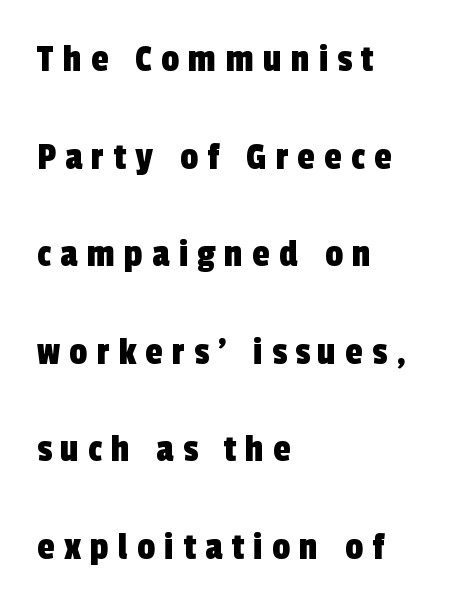
The image shows 40 px condensed sans-serif type; set left-aligned, loose line spacing (2.44x), unusually wide letter spacing (+0.23 em), not underlined; a medium x-height.
